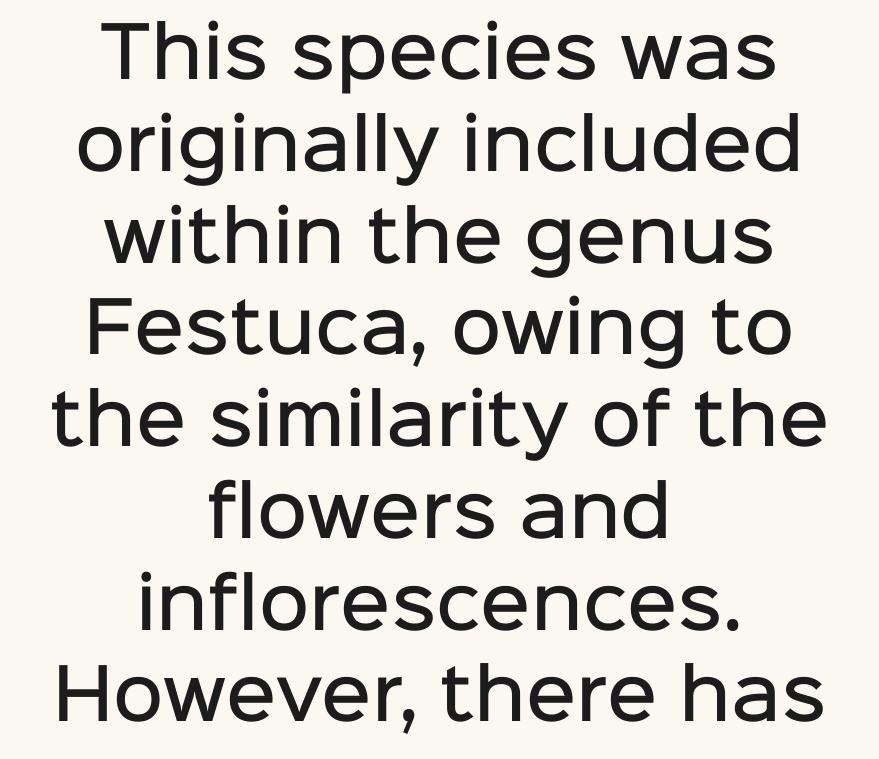
{"serif": "no", "italic": "no", "bold": "semi", "weight": "semibold", "width": "normal", "stroke_contrast": "low", "x_height": "medium", "monospaced": "no", "underline": "no", "align": "center", "line_spacing": "normal", "line_spacing_ratio": 1.33, "letter_spacing": "normal", "letter_spacing_em": 0.0, "glyph_px": 69}
